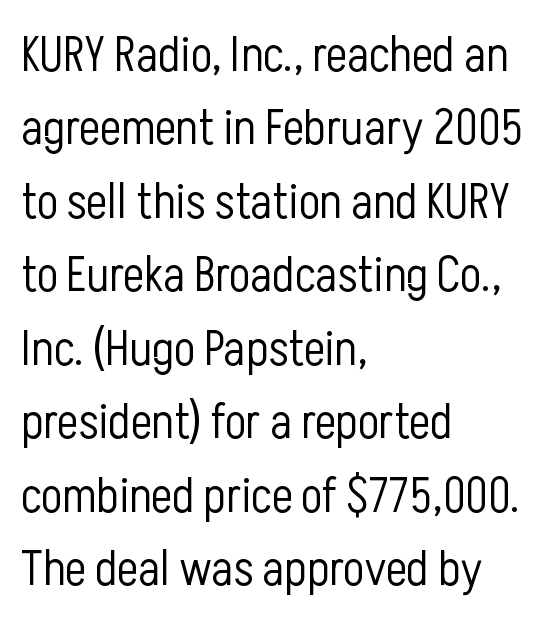
The image shows 50 px light, condensed sans-serif type, upright; set left-aligned, normal line spacing (1.47x), normal letter spacing, not underlined; low stroke contrast and a medium x-height.
